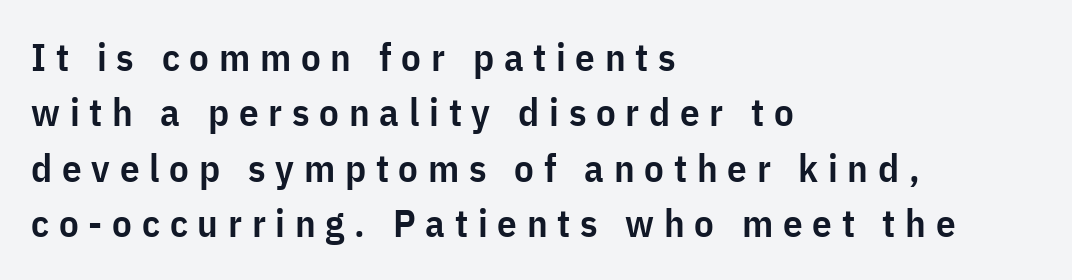
Q: Is the text bold? A: Semi-bold.
Q: Is the text italic (slanted)? A: No, it is upright.
Q: Is the typeface a serif or a sans-serif typeface? A: Sans-serif.
Q: Is the text underlined? A: No.
Q: How is the paragraph aligned? A: Left-aligned.
Q: Is the spacing between letters normal or unusually wide? A: Unusually wide.
Q: Is the spacing between lines tight, normal or loose? A: Normal.
Q: Width (condensed, normal, or wide)? A: Condensed.
Q: Stroke contrast? A: Low.
Q: x-height? A: Medium.
Q: Monospaced? A: No.
